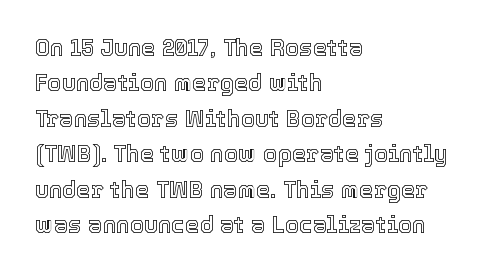
{"italic": "no", "underline": "no", "align": "left", "line_spacing": "normal", "line_spacing_ratio": 1.54, "letter_spacing": "normal", "letter_spacing_em": 0.0, "glyph_px": 23}
